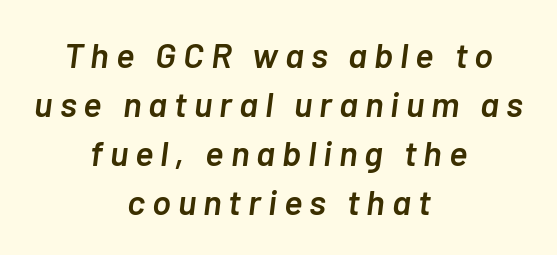
{"italic": "yes", "lean": "right", "slant_degrees": 7, "bold": "semi", "weight": "semibold", "width": "normal", "stroke_contrast": "low", "x_height": "medium", "monospaced": "no", "underline": "no", "align": "center", "line_spacing": "normal", "line_spacing_ratio": 1.4, "letter_spacing": "wide", "letter_spacing_em": 0.2, "glyph_px": 35}
